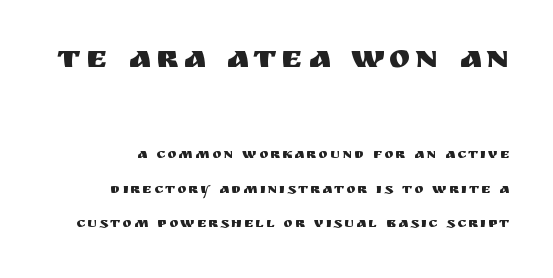
Spacing verdict: proportional, widths tailored to each character. Reading top to bottom, the characters get smaller at the block break. The leading is generous, giving the passage an open texture. Ascenders rise straight up at ninety degrees.
